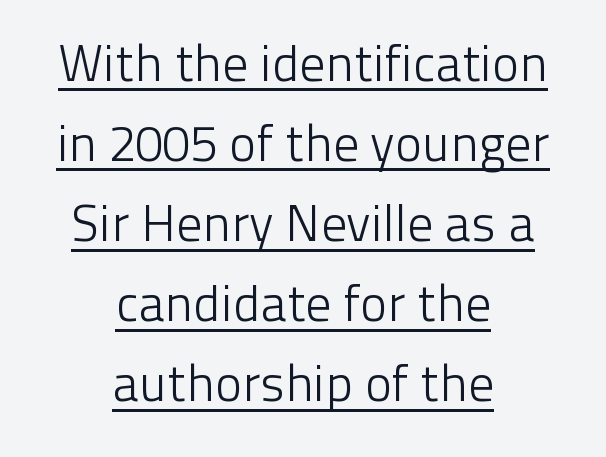
Q: Is the text bold? A: No.
Q: Is the text italic (slanted)? A: No, it is upright.
Q: Is the typeface a serif or a sans-serif typeface? A: Sans-serif.
Q: Is the text underlined? A: Yes.
Q: How is the paragraph aligned? A: Centered.
Q: Is the spacing between letters normal or unusually wide? A: Normal.
Q: Is the spacing between lines tight, normal or loose? A: Normal.
Q: Width (condensed, normal, or wide)? A: Normal.
Q: Stroke contrast? A: Low.
Q: x-height? A: Medium.
Q: Monospaced? A: No.
